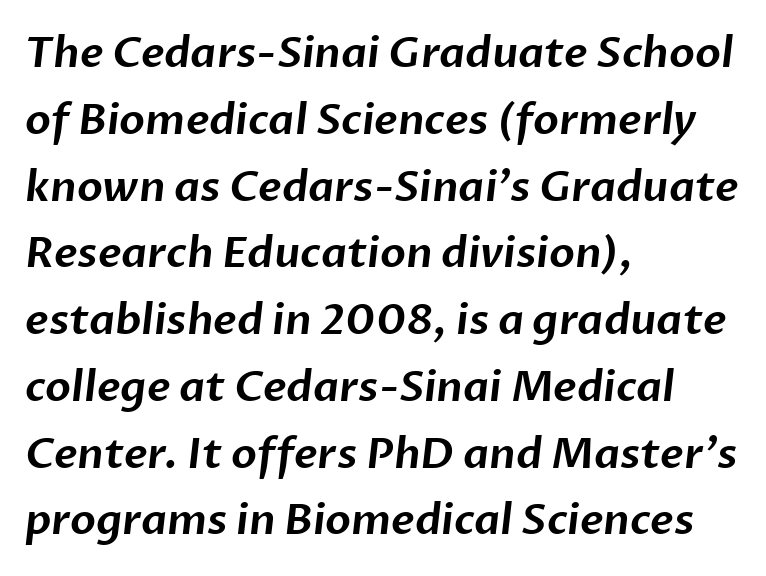
{"serif": "no", "width": "normal", "stroke_contrast": "low", "x_height": "medium", "monospaced": "no", "underline": "no", "align": "left", "line_spacing": "normal", "line_spacing_ratio": 1.59, "letter_spacing": "normal", "letter_spacing_em": 0.0, "glyph_px": 42}
